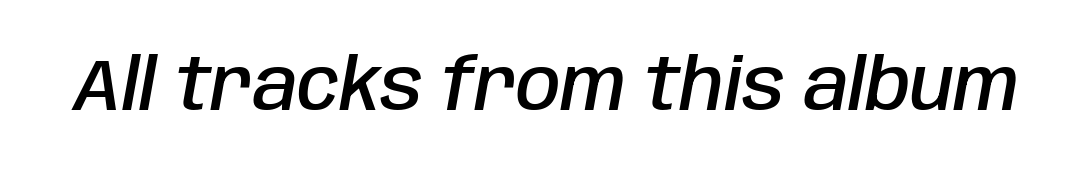
{"italic": "yes", "lean": "right", "slant_degrees": 10, "bold": "semi", "weight": "semibold", "width": "condensed", "stroke_contrast": "low", "x_height": "large", "monospaced": "no", "underline": "no", "letter_spacing": "normal", "letter_spacing_em": 0.0, "glyph_px": 72}
